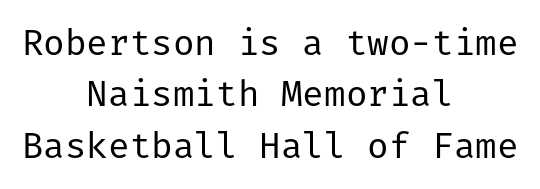
The image shows 36 px regular-weight sans-serif type, upright; set centered, normal line spacing (1.43x), normal letter spacing, not underlined; low stroke contrast and a medium x-height.
